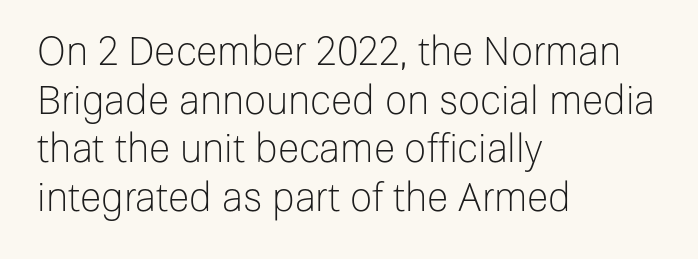
{"serif": "no", "italic": "no", "bold": "no", "weight": "light", "width": "normal", "stroke_contrast": "low", "x_height": "medium", "monospaced": "no", "underline": "no", "align": "left", "line_spacing": "normal", "line_spacing_ratio": 1.25, "letter_spacing": "normal", "letter_spacing_em": 0.0, "glyph_px": 39}
